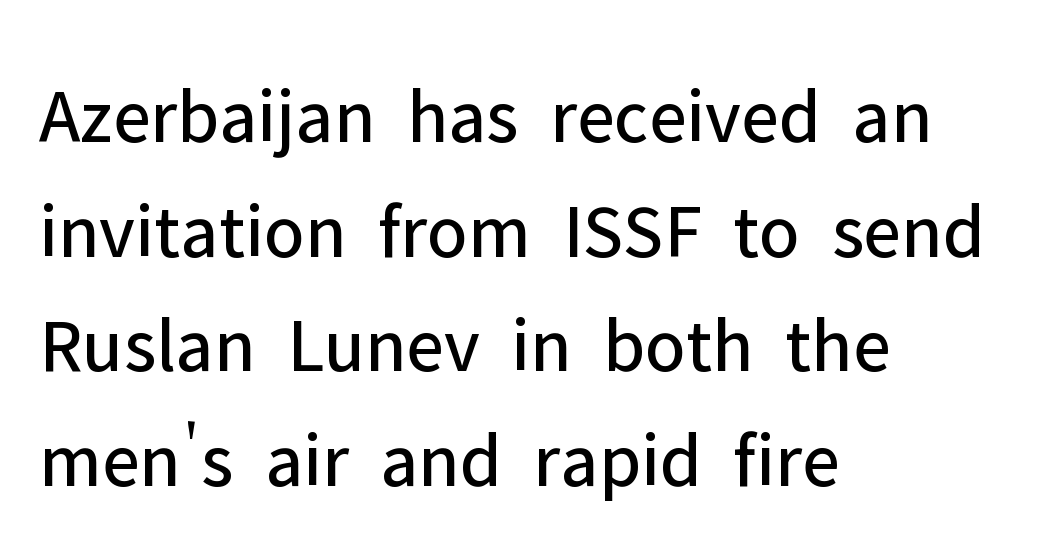
The rendering shows plain stroke endings on the letterforms — a sans-serif design. Type without underlining. Whoever set this chose a conventional vertical rhythm. In terms of letterspacing, this is plain default setting. This sample is left-justified, so line endings fall wherever the words run out.
